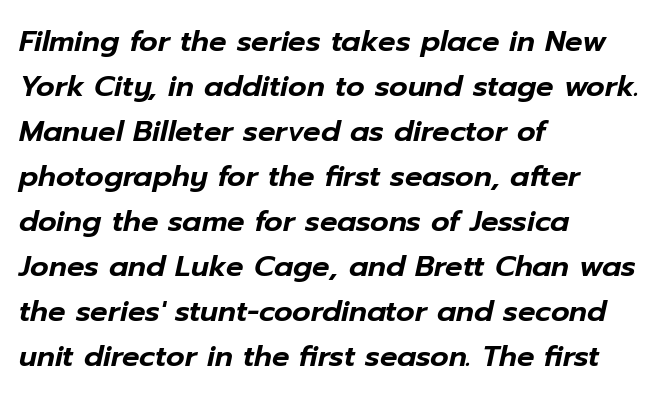
{"italic": "yes", "lean": "right", "slant_degrees": 12, "width": "normal", "stroke_contrast": "low", "x_height": "medium", "monospaced": "no", "underline": "no", "align": "left", "line_spacing": "normal", "line_spacing_ratio": 1.55, "letter_spacing": "normal", "letter_spacing_em": 0.0, "glyph_px": 29}
